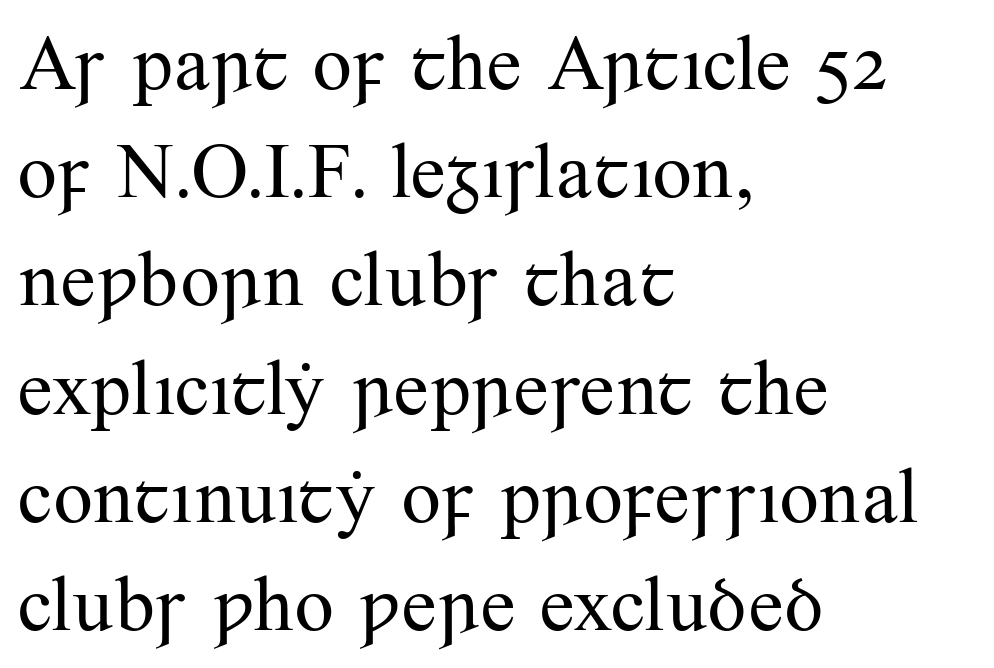
Q: Is the text bold? A: No.
Q: Is the text italic (slanted)? A: No, it is upright.
Q: Is the typeface a serif or a sans-serif typeface? A: Serif.
Q: Is the text underlined? A: No.
Q: How is the paragraph aligned? A: Left-aligned.
Q: Is the spacing between letters normal or unusually wide? A: Normal.
Q: Is the spacing between lines tight, normal or loose? A: Normal.
Q: Width (condensed, normal, or wide)? A: Normal.
Q: Stroke contrast? A: Medium.
Q: x-height? A: Small.
Q: Monospaced? A: No.
